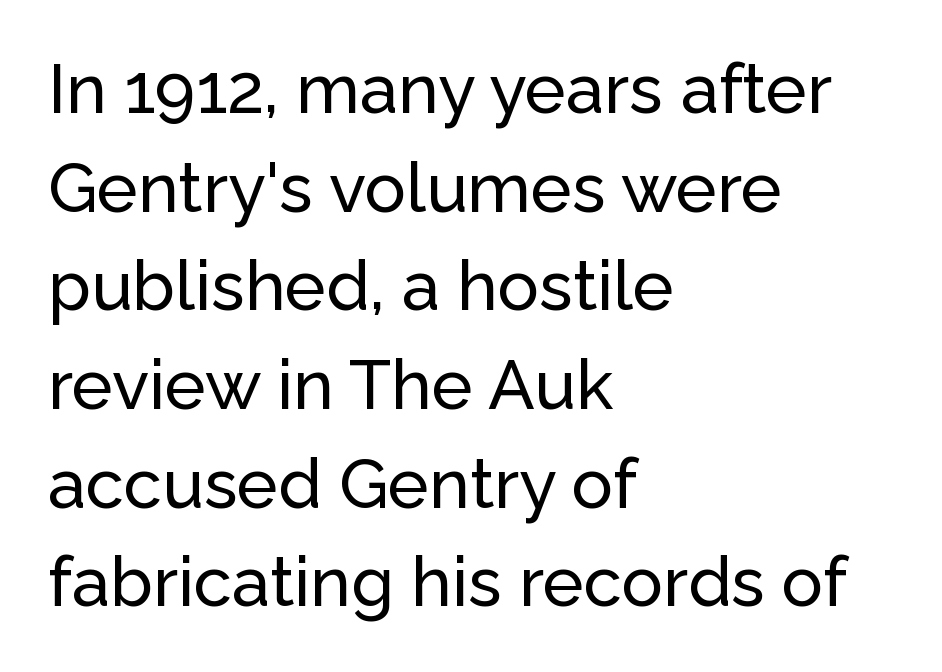
The typography opts for an upright posture over an oblique one. Line beginnings align vertically; line endings do not. Is this a fixed-width face? No — the glyphs have proportional, varying widths. Summary of vertical rhythm: regular, with standard interline spacing. Observe the ordinary spacing: letters are neighbours, not strangers.
